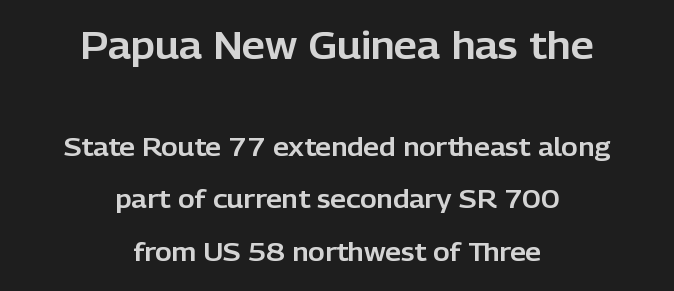
Clear beneath every line of the passage. Words appear dense and cohesive because spacing is normal. Varying glyph widths throughout — classic text-font behaviour. A great deal of white space separates one row of letters from the next.
